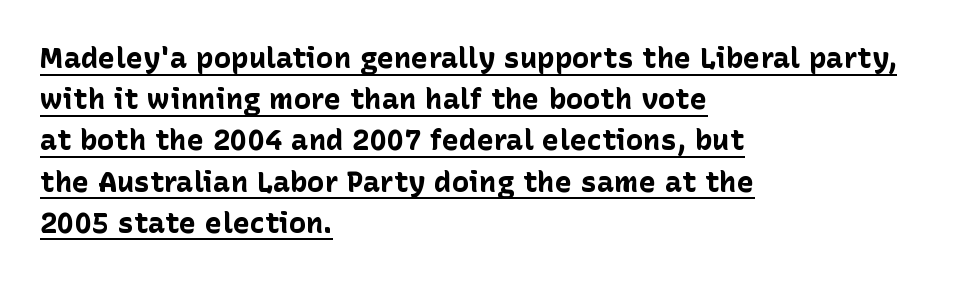
Q: Is the text bold? A: Yes.
Q: Is the text italic (slanted)? A: No, it is upright.
Q: Is the typeface a serif or a sans-serif typeface? A: Sans-serif.
Q: Is the text underlined? A: Yes.
Q: How is the paragraph aligned? A: Left-aligned.
Q: Is the spacing between letters normal or unusually wide? A: Normal.
Q: Is the spacing between lines tight, normal or loose? A: Normal.
Q: Width (condensed, normal, or wide)? A: Normal.
Q: Stroke contrast? A: Low.
Q: x-height? A: Medium.
Q: Monospaced? A: No.
